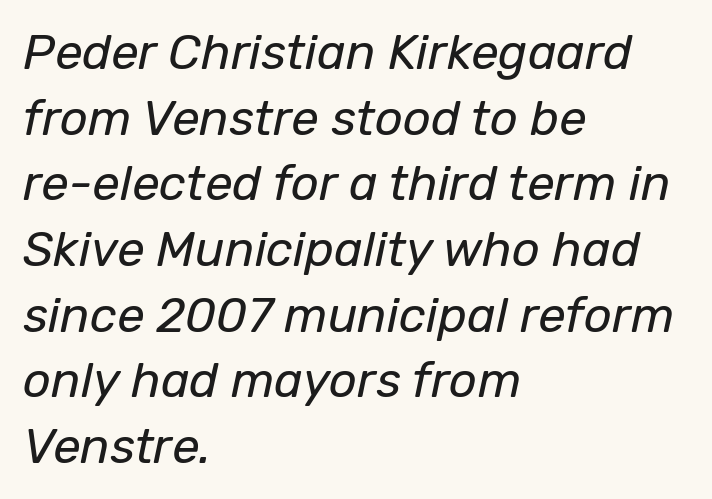
All the whitespace from short lines collects on the right. Looking at the ascenders, they clearly lean. This block has exactly the height ordinary leading produces. Honestly, the letter spacing is just normal — you wouldn't notice it. The zone under the glyphs is completely vacant.
